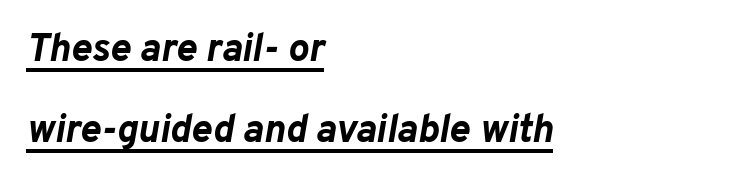
Q: Is the text bold? A: Yes.
Q: Is the text italic (slanted)? A: Yes, it leans right by about 10 degrees.
Q: Is the text underlined? A: Yes.
Q: How is the paragraph aligned? A: Left-aligned.
Q: Is the spacing between letters normal or unusually wide? A: Normal.
Q: Is the spacing between lines tight, normal or loose? A: Loose.
Q: Width (condensed, normal, or wide)? A: Normal.
Q: Stroke contrast? A: Low.
Q: x-height? A: Medium.
Q: Monospaced? A: No.
